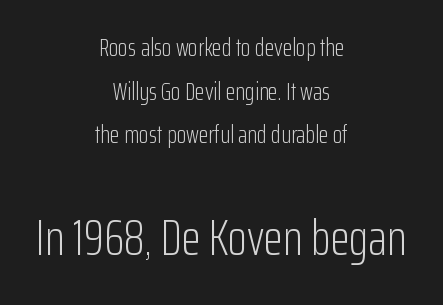
{"serif": "no", "italic": "no", "bold": "no", "weight": "light", "width": "condensed", "stroke_contrast": "low", "x_height": "medium", "monospaced": "no", "underline": "no", "align": "center", "line_spacing_ratio": 1.75, "letter_spacing": "normal", "letter_spacing_em": 0.0, "larger_block": "second", "size_ratio": 2.0, "glyph_px": 50}
